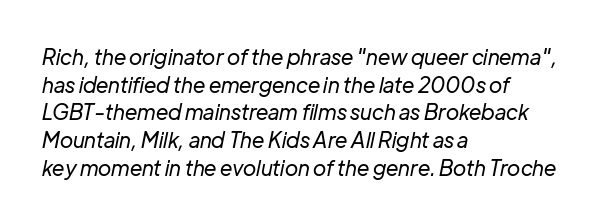
Q: Is the text bold? A: No.
Q: Is the text italic (slanted)? A: Yes, it leans right by about 12 degrees.
Q: Is the text underlined? A: No.
Q: How is the paragraph aligned? A: Left-aligned.
Q: Is the spacing between letters normal or unusually wide? A: Normal.
Q: Is the spacing between lines tight, normal or loose? A: Normal.
